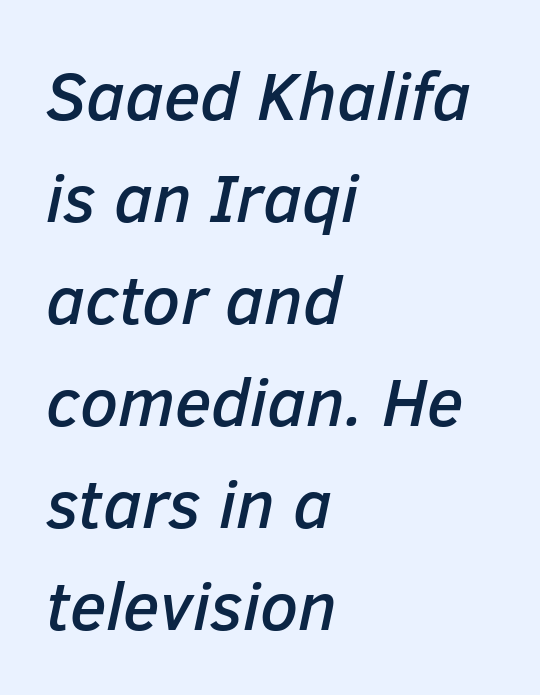
{"italic": "yes", "lean": "right", "slant_degrees": 12, "width": "normal", "stroke_contrast": "low", "x_height": "medium", "monospaced": "no", "underline": "no", "align": "left", "line_spacing": "normal", "line_spacing_ratio": 1.5, "letter_spacing": "normal", "letter_spacing_em": 0.0, "glyph_px": 68}
